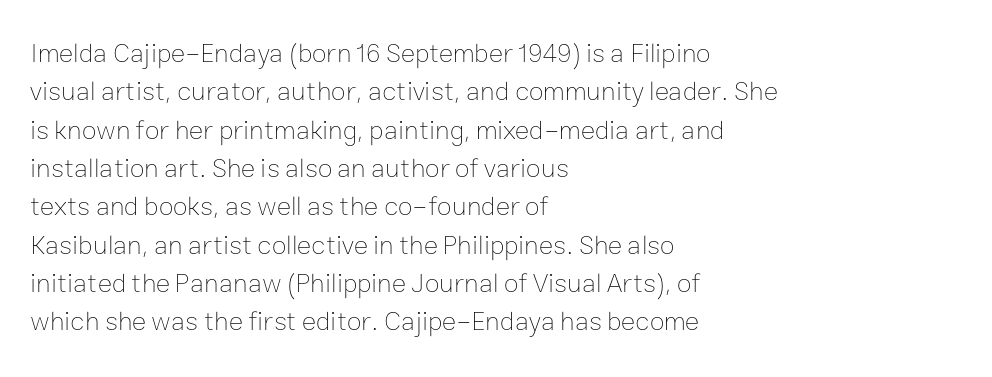
The image shows 27 px text type, upright; set left-aligned, normal line spacing (1.42x), normal letter spacing, not underlined.
